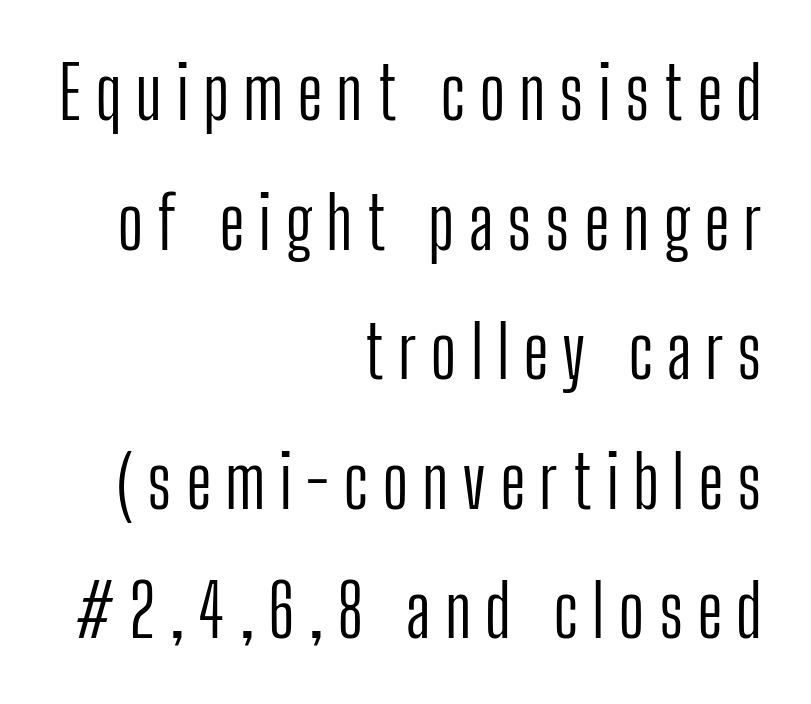
The image shows 72 px light, condensed sans-serif type, upright; set right-aligned, line spacing 1.8x, not underlined; low stroke contrast and a medium x-height.
